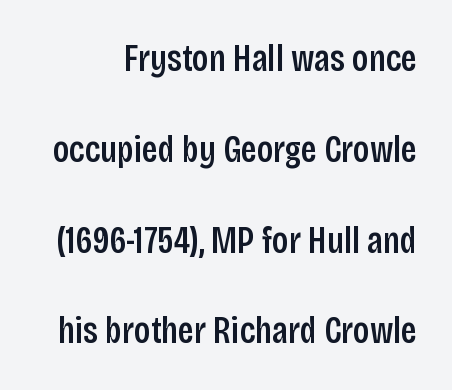
The image shows 38 px condensed sans-serif type, upright; set loose line spacing (2.39x), normal letter spacing, not underlined; low stroke contrast and a large x-height.
